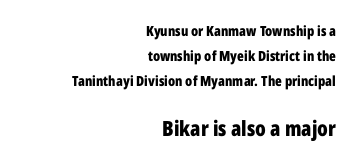
The image shows 21 px bold type, upright; set right-aligned, line spacing 1.78x, normal letter spacing, not underlined; the second (bottom) block is 1.5x larger.
